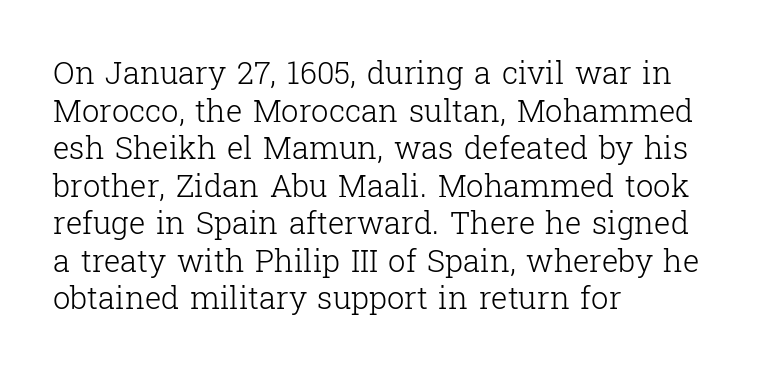
The image shows 31 px light serif type, upright; set left-aligned, line spacing 1.21x, normal letter spacing, not underlined; low stroke contrast and a medium x-height.
